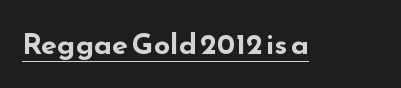
{"serif": "no", "italic": "no", "bold": "yes", "weight": "bold", "width": "wide", "stroke_contrast": "low", "x_height": "small", "monospaced": "no", "underline": "yes", "letter_spacing": "normal", "letter_spacing_em": 0.0, "glyph_px": 29}
